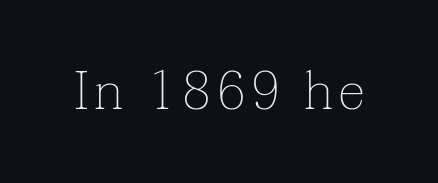
{"serif": "yes", "italic": "no", "bold": "no", "weight": "thin", "width": "normal", "stroke_contrast": "low", "x_height": "medium", "monospaced": "no", "underline": "no", "glyph_px": 54}
